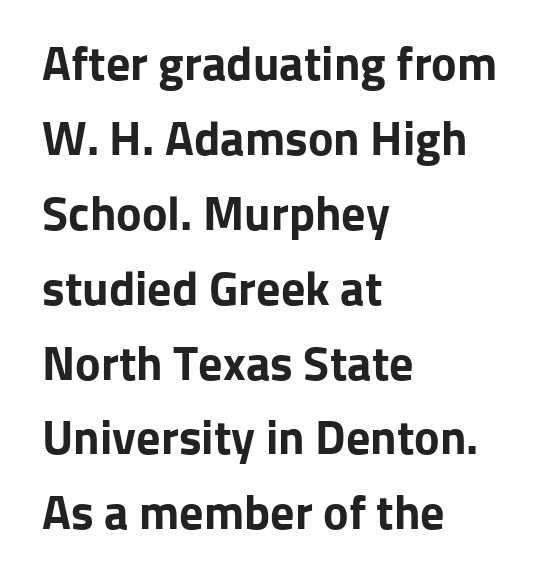
A typesetter would call this zero additional tracking. The block of text has a typical density, with ordinary space between rows. Typographically, this falls in the sans-serif category. The passage is arranged the way most books set body copy — flush left. The axis of the letterforms is exactly vertical. Underline: absent.
